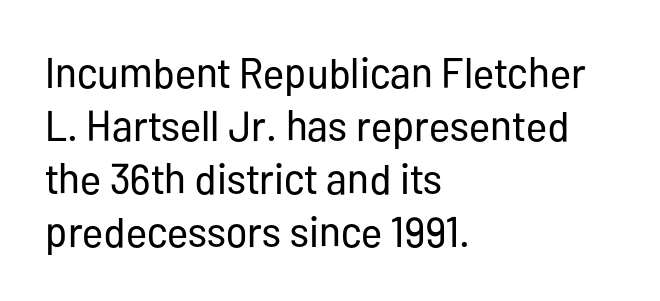
The image shows 43 px regular-weight, condensed sans-serif type, upright; set left-aligned, line spacing 1.23x, normal letter spacing, not underlined; low stroke contrast and a medium x-height.
